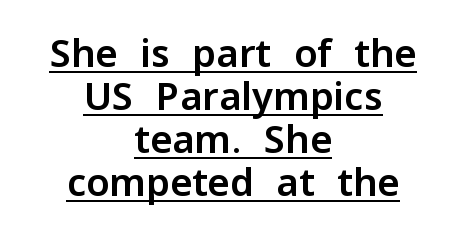
{"serif": "no", "italic": "no", "width": "normal", "stroke_contrast": "low", "x_height": "medium", "monospaced": "no", "underline": "yes", "align": "center", "line_spacing": "tight", "line_spacing_ratio": 1.13, "letter_spacing": "normal", "letter_spacing_em": 0.0, "glyph_px": 38}
